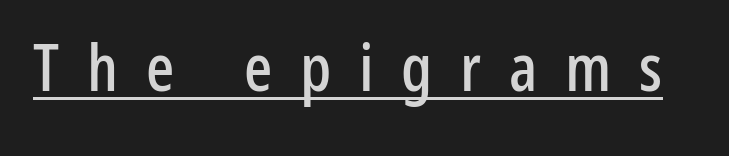
Q: Is the text italic (slanted)? A: No, it is upright.
Q: Is the typeface a serif or a sans-serif typeface? A: Sans-serif.
Q: Is the text underlined? A: Yes.
Q: Is the spacing between letters normal or unusually wide? A: Unusually wide.
Q: Width (condensed, normal, or wide)? A: Condensed.
Q: Stroke contrast? A: Low.
Q: x-height? A: Medium.
Q: Monospaced? A: No.
